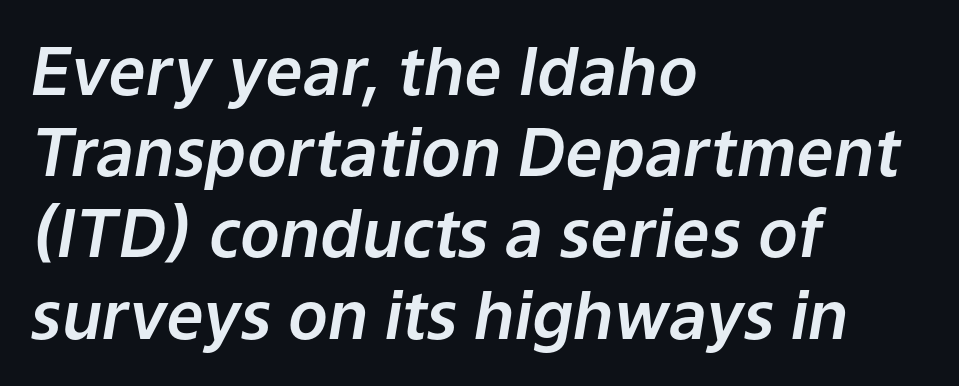
{"italic": "yes", "lean": "right", "slant_degrees": 9, "width": "normal", "stroke_contrast": "low", "x_height": "medium", "monospaced": "no", "underline": "no", "align": "left", "line_spacing_ratio": 1.23, "letter_spacing": "normal", "letter_spacing_em": 0.0, "glyph_px": 66}
